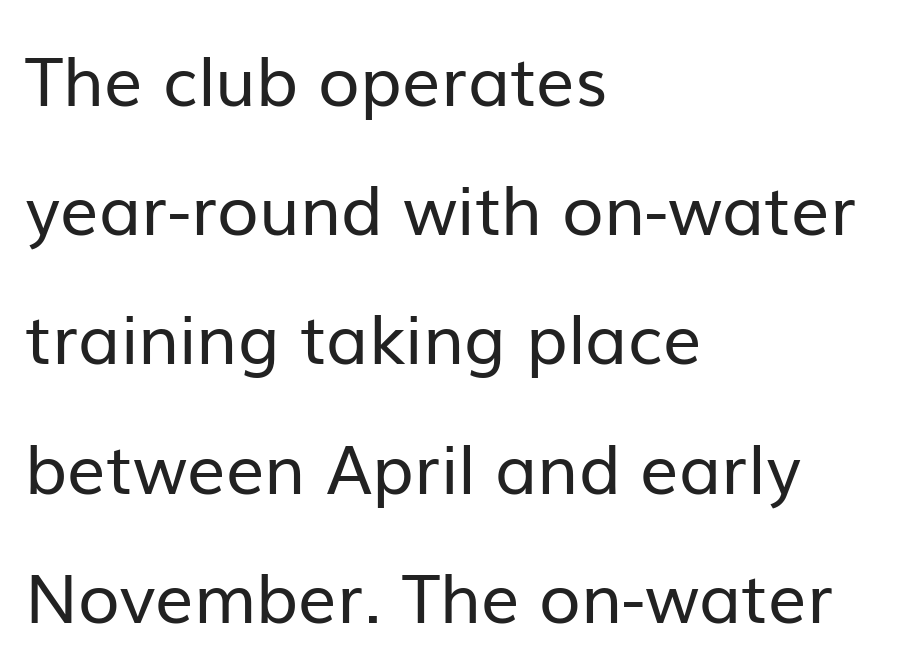
Here the glyphs are tracked normally, forming tight word shapes. The space directly below the letters is spotless. Line spacing here is loose. Each letter keeps its own natural width here, so spacing adapts to shape. Notice how the passage keeps a crisp vertical edge on the left only. The type family on display is of the sans-serif kind.
